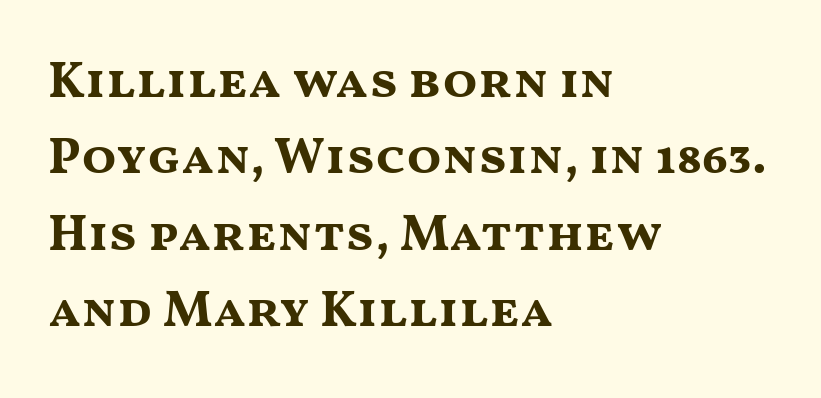
Q: Is the text bold? A: Yes.
Q: Is the text italic (slanted)? A: No, it is upright.
Q: Is the typeface a serif or a sans-serif typeface? A: Sans-serif.
Q: Is the text underlined? A: No.
Q: How is the paragraph aligned? A: Left-aligned.
Q: Is the spacing between letters normal or unusually wide? A: Normal.
Q: Is the spacing between lines tight, normal or loose? A: Normal.
Q: Width (condensed, normal, or wide)? A: Wide.
Q: Stroke contrast? A: Medium.
Q: x-height? A: Medium.
Q: Monospaced? A: No.
